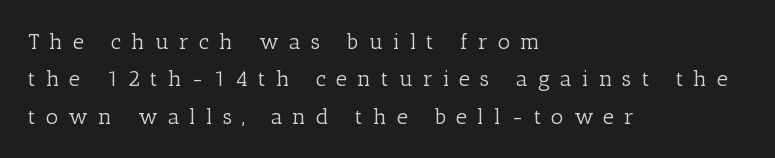
The image shows 22 px text type, upright; set left-aligned, normal line spacing (1.7x), unusually wide letter spacing (+0.45 em), not underlined.
